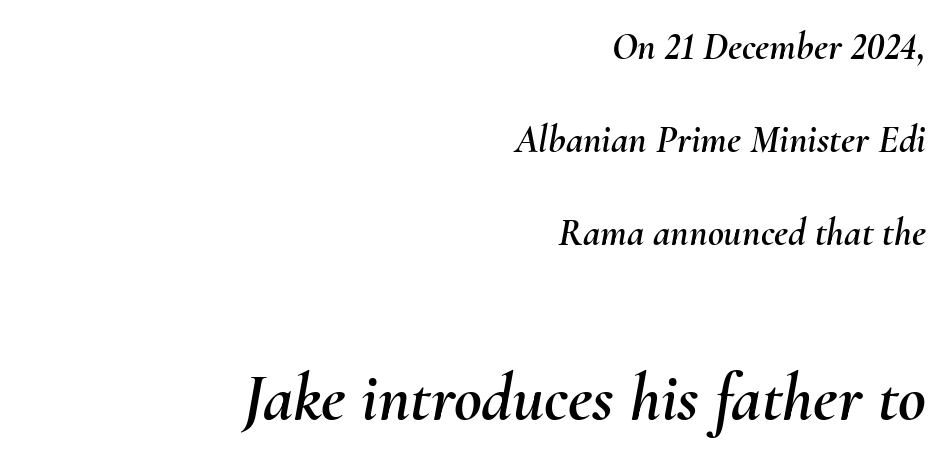
The image shows 68 px text type, italic (leaning right); set right-aligned, loose line spacing (2.39x), normal letter spacing, not underlined; the second (bottom) block is 1.74x larger; medium stroke contrast and a small x-height.
